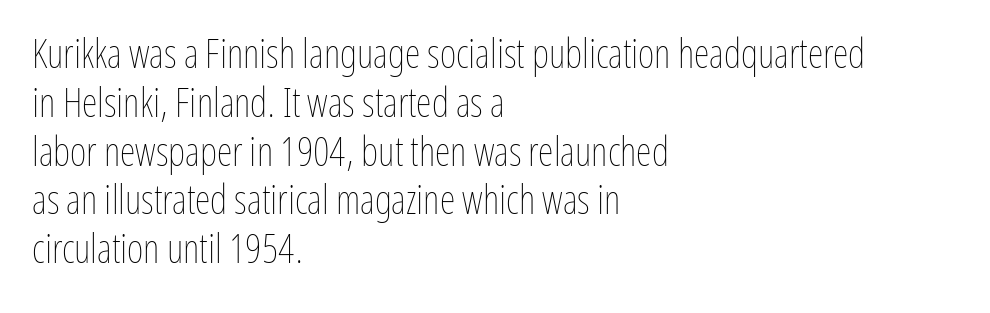
The image shows 40 px thin, condensed type, upright; set left-aligned, line spacing 1.22x, normal letter spacing, not underlined; low stroke contrast and a medium x-height.
